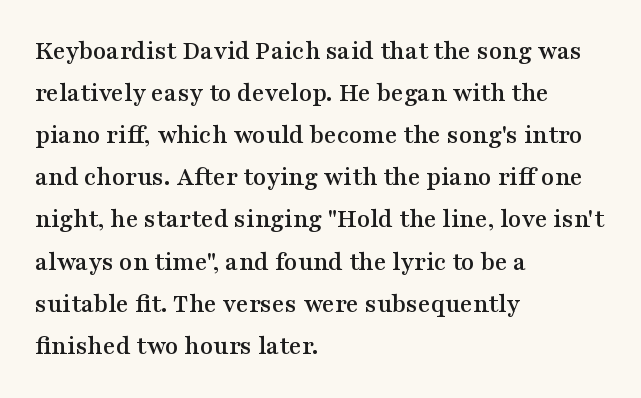
{"italic": "no", "underline": "no", "align": "left", "line_spacing": "normal", "line_spacing_ratio": 1.56, "letter_spacing": "normal", "letter_spacing_em": 0.0, "glyph_px": 27}
